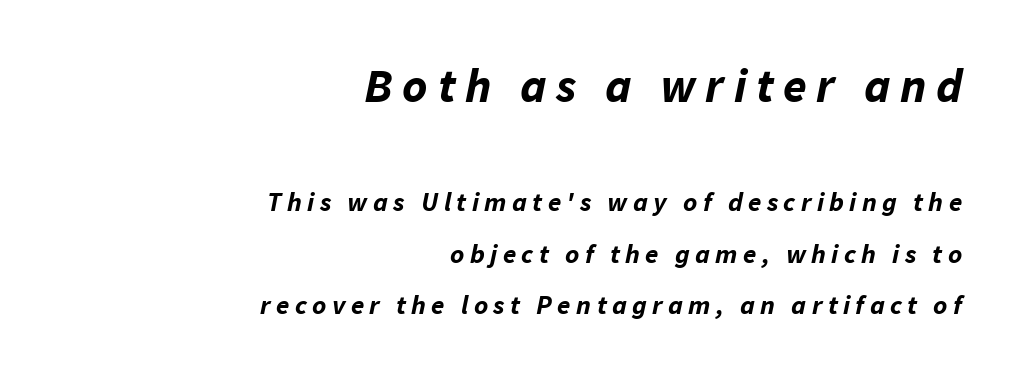
{"italic": "yes", "lean": "right", "slant_degrees": 11, "bold": "yes", "weight": "bold", "width": "normal", "stroke_contrast": "low", "x_height": "medium", "monospaced": "no", "underline": "no", "align": "right", "line_spacing": "loose", "line_spacing_ratio": 1.91, "letter_spacing": "wide", "letter_spacing_em": 0.2, "larger_block": "first", "size_ratio": 1.78, "glyph_px": 48}
